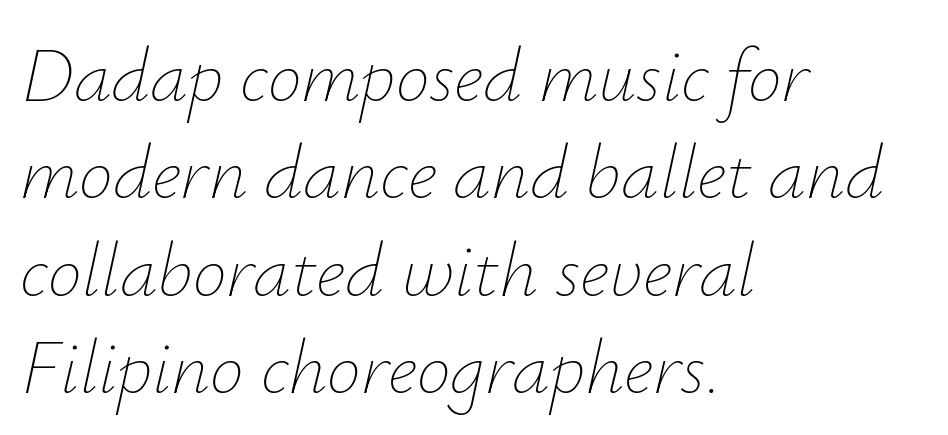
{"italic": "yes", "lean": "right", "slant_degrees": 12, "bold": "no", "weight": "thin", "width": "normal", "stroke_contrast": "low", "x_height": "small", "monospaced": "no", "underline": "no", "align": "left", "line_spacing": "normal", "line_spacing_ratio": 1.28, "letter_spacing": "normal", "letter_spacing_em": 0.0, "glyph_px": 76}
